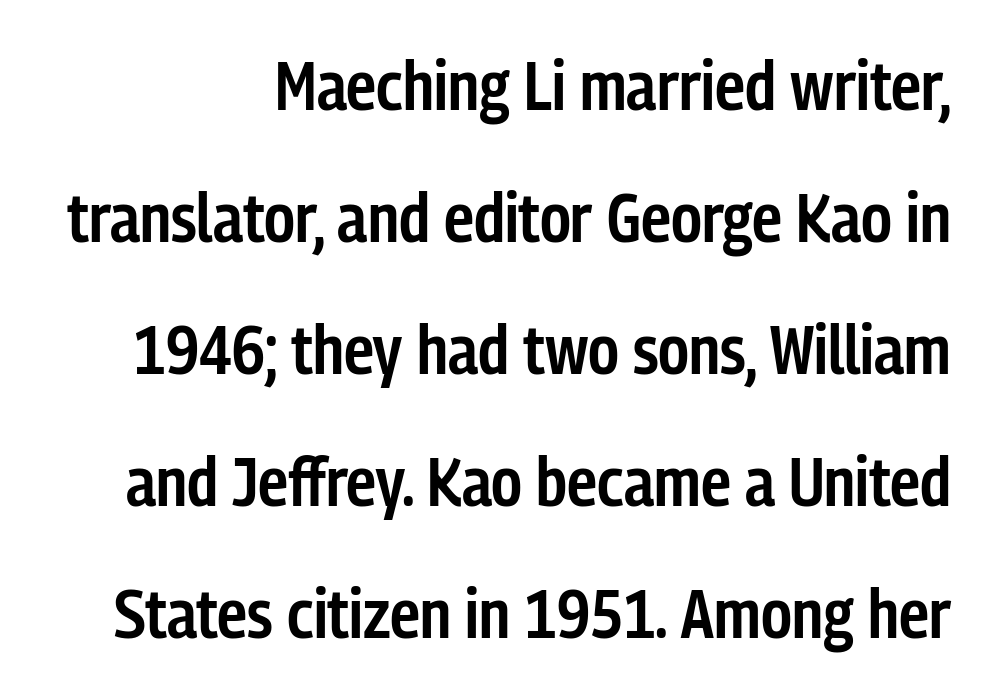
The image shows 68 px semibold, condensed sans-serif type, upright; set loose line spacing (1.94x), normal letter spacing, not underlined; low stroke contrast and a medium x-height.
